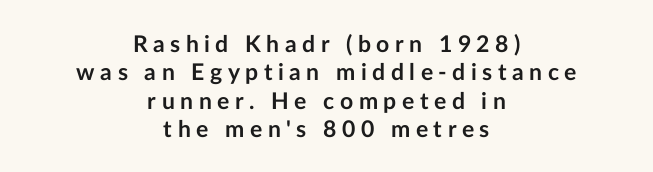
{"italic": "no", "bold": "yes", "underline": "no", "align": "center", "line_spacing_ratio": 1.23, "letter_spacing": "wide", "letter_spacing_em": 0.24, "glyph_px": 23}
